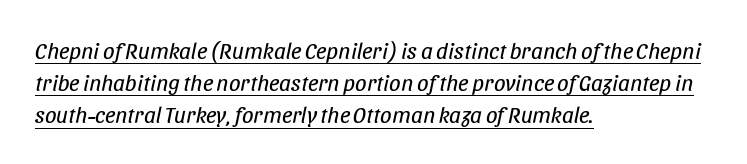
The image shows 23 px text type, italic (leaning right); set left-aligned, normal line spacing (1.4x), normal letter spacing, underlined.
